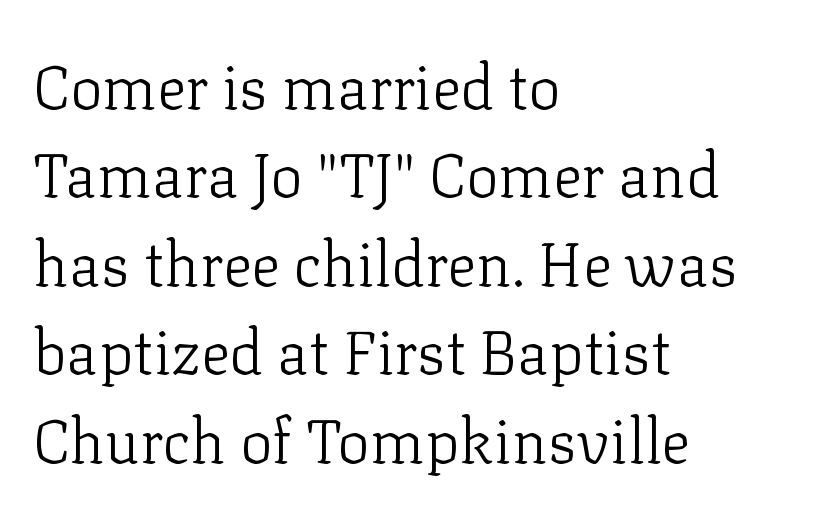
Layout note: lines flush left. The glyphs are unaccompanied by any horizontal stroke below them. The designer left line spacing at the default. Think of a printed novel: that variable character pitch is what you see here.
